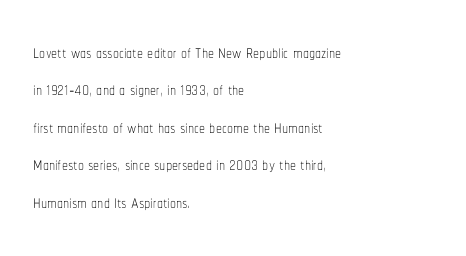
Evenly set lines give the paragraph a standard silhouette. Here the glyphs are tracked normally, forming tight word shapes. Rule under the text: the space is simply empty. Italic? Not at all — the glyphs are vertical. These glyphs show unthickened strokes, regular width or finer.
